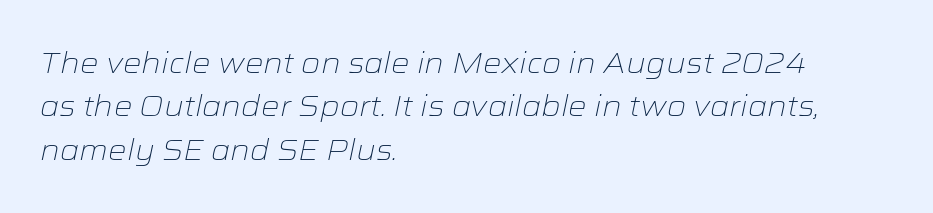
{"italic": "yes", "lean": "right", "slant_degrees": 12, "bold": "no", "weight": "light", "width": "wide", "stroke_contrast": "low", "x_height": "medium", "monospaced": "no", "underline": "no", "align": "left", "line_spacing": "normal", "line_spacing_ratio": 1.5, "letter_spacing": "normal", "letter_spacing_em": 0.0, "glyph_px": 29}
